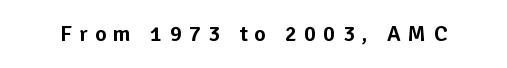
{"italic": "no", "underline": "no", "letter_spacing": "wide", "letter_spacing_em": 0.33, "glyph_px": 22}
